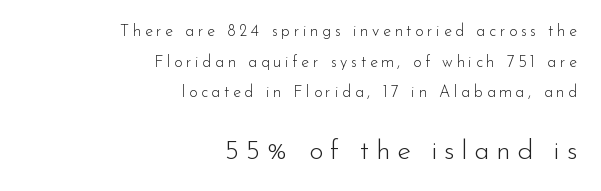
{"serif": "no", "italic": "no", "bold": "no", "weight": "light", "width": "normal", "stroke_contrast": "low", "x_height": "small", "monospaced": "no", "underline": "no", "align": "right", "line_spacing": "loose", "line_spacing_ratio": 1.91, "letter_spacing": "wide", "letter_spacing_em": 0.23, "larger_block": "second", "size_ratio": 1.75, "glyph_px": 28}
